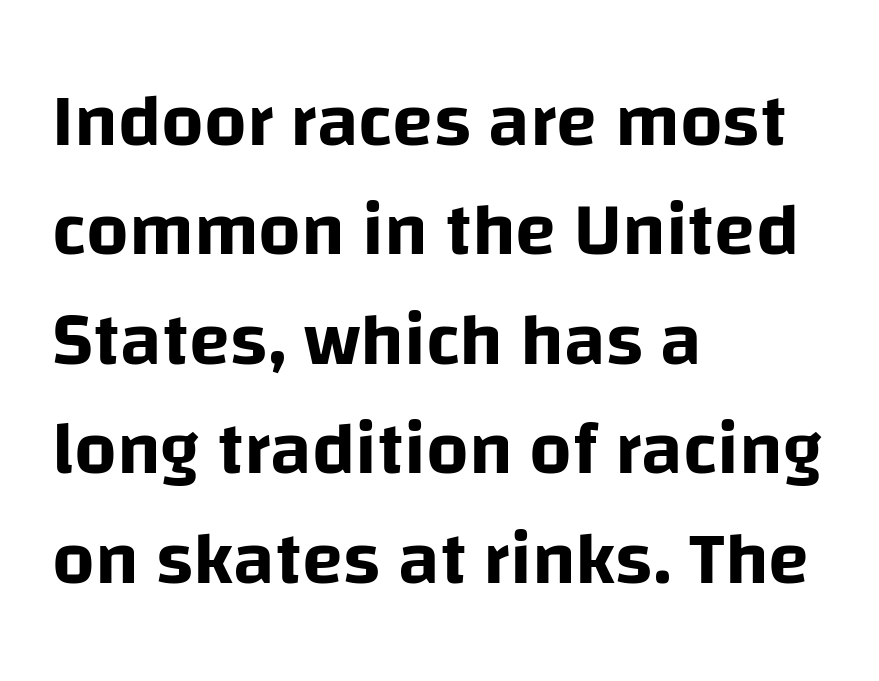
The image shows 75 px sans-serif type, upright; set left-aligned, normal line spacing (1.46x), normal letter spacing, not underlined; low stroke contrast and a large x-height.
